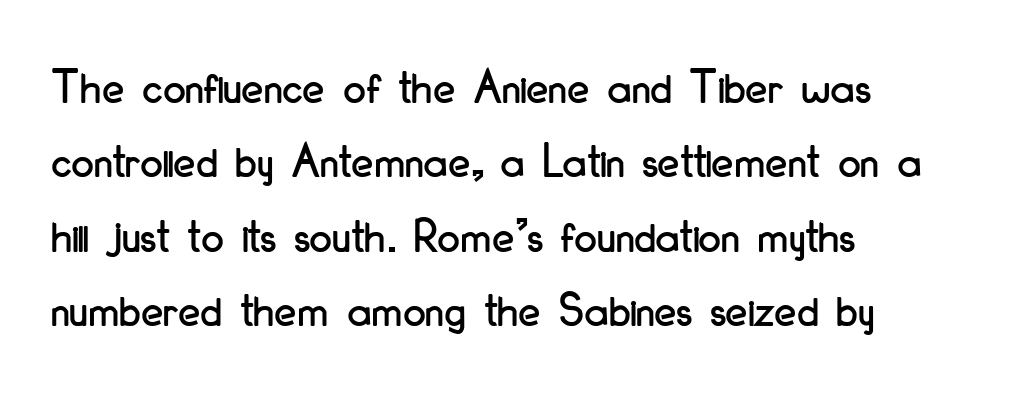
A typesetter would call this proportional, since set widths differ per character. When letters stand straight like this, we call the style roman or upright. Reading down the column, the eye jumps a familiar distance to each next line. The gap between lines stays unmarked.
